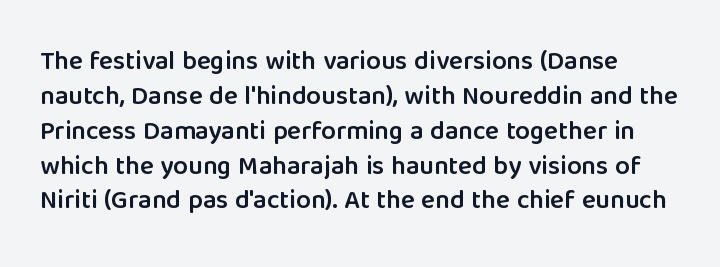
Q: Is the text bold? A: Semi-bold.
Q: Is the text italic (slanted)? A: No, it is upright.
Q: Is the text underlined? A: No.
Q: Is the spacing between letters normal or unusually wide? A: Normal.
Q: Is the spacing between lines tight, normal or loose? A: Normal.
